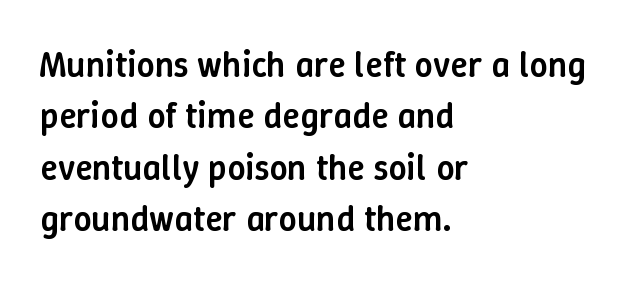
Q: Is the text bold? A: Semi-bold.
Q: Is the text italic (slanted)? A: No, it is upright.
Q: Is the text underlined? A: No.
Q: How is the paragraph aligned? A: Left-aligned.
Q: Is the spacing between letters normal or unusually wide? A: Normal.
Q: Is the spacing between lines tight, normal or loose? A: Normal.
Q: Width (condensed, normal, or wide)? A: Normal.
Q: Stroke contrast? A: Low.
Q: x-height? A: Medium.
Q: Monospaced? A: No.
